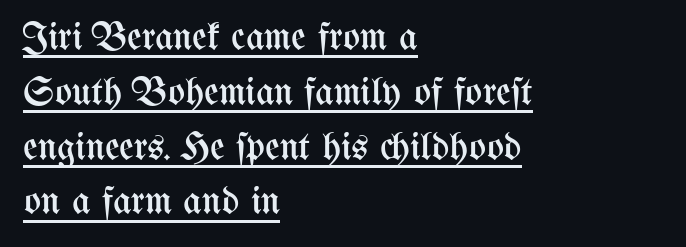
{"italic": "no", "bold": "no", "weight": "regular", "width": "condensed", "stroke_contrast": "medium", "x_height": "medium", "monospaced": "no", "underline": "yes", "align": "left", "line_spacing": "normal", "line_spacing_ratio": 1.37, "letter_spacing": "normal", "letter_spacing_em": 0.0, "glyph_px": 40}
